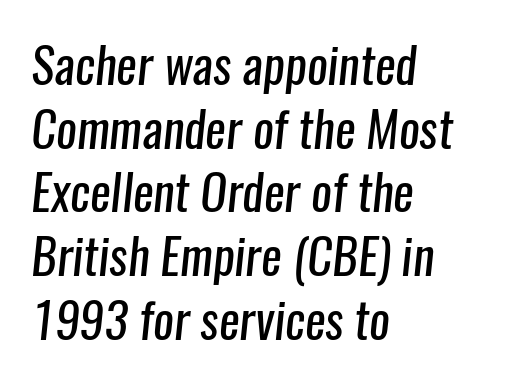
The image shows 49 px regular-weight, condensed sans-serif type; set left-aligned, normal line spacing (1.3x), normal letter spacing, not underlined; low stroke contrast and a medium x-height.
